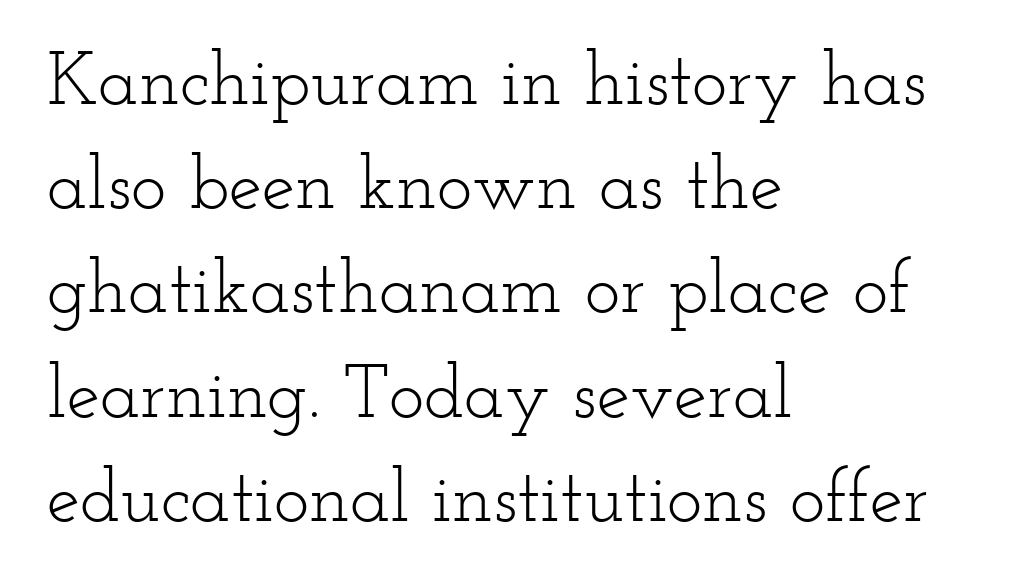
Q: Is the text bold? A: No.
Q: Is the text italic (slanted)? A: No, it is upright.
Q: Is the typeface a serif or a sans-serif typeface? A: Serif.
Q: Is the text underlined? A: No.
Q: How is the paragraph aligned? A: Left-aligned.
Q: Is the spacing between letters normal or unusually wide? A: Normal.
Q: Is the spacing between lines tight, normal or loose? A: Normal.
Q: Width (condensed, normal, or wide)? A: Wide.
Q: Stroke contrast? A: Low.
Q: x-height? A: Small.
Q: Monospaced? A: No.
